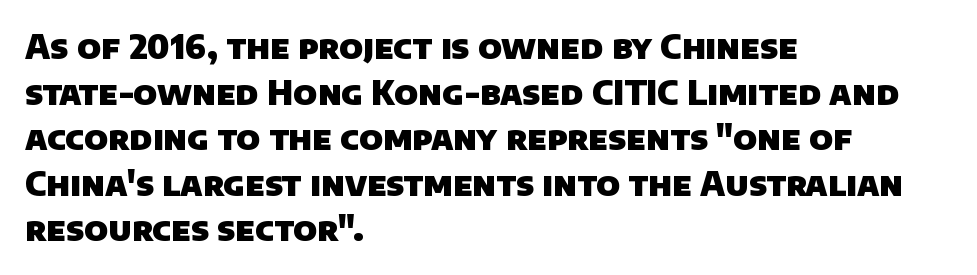
Q: Is the text bold? A: Yes.
Q: Is the typeface a serif or a sans-serif typeface? A: Sans-serif.
Q: Is the text underlined? A: No.
Q: How is the paragraph aligned? A: Left-aligned.
Q: Is the spacing between letters normal or unusually wide? A: Normal.
Q: Is the spacing between lines tight, normal or loose? A: Normal.
Q: Width (condensed, normal, or wide)? A: Normal.
Q: Stroke contrast? A: Low.
Q: x-height? A: Large.
Q: Monospaced? A: No.
